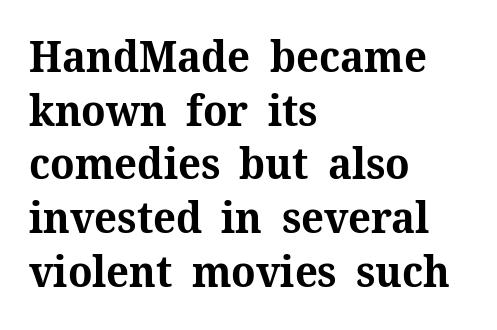
The image shows 43 px bold serif type, upright; set left-aligned, normal line spacing (1.25x), normal letter spacing, not underlined; medium stroke contrast and a medium x-height.
